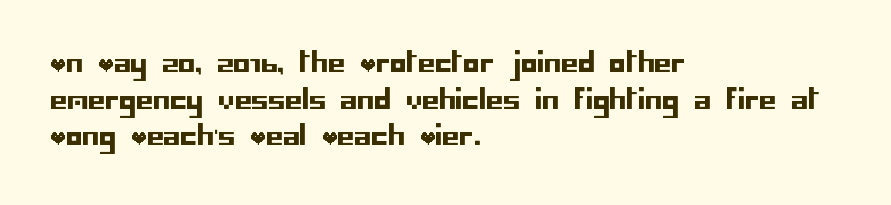
Q: Is the text italic (slanted)? A: No, it is upright.
Q: Is the text underlined? A: No.
Q: How is the paragraph aligned? A: Left-aligned.
Q: Is the spacing between letters normal or unusually wide? A: Normal.
Q: Is the spacing between lines tight, normal or loose? A: Normal.
